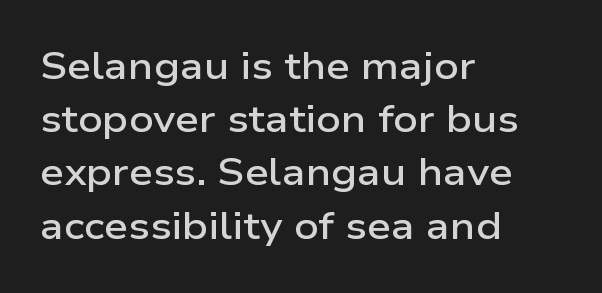
Q: Is the text bold? A: Semi-bold.
Q: Is the text italic (slanted)? A: No, it is upright.
Q: Is the typeface a serif or a sans-serif typeface? A: Sans-serif.
Q: Is the text underlined? A: No.
Q: How is the paragraph aligned? A: Left-aligned.
Q: Is the spacing between letters normal or unusually wide? A: Normal.
Q: Is the spacing between lines tight, normal or loose? A: Normal.
Q: Width (condensed, normal, or wide)? A: Wide.
Q: Stroke contrast? A: Low.
Q: x-height? A: Medium.
Q: Monospaced? A: No.
